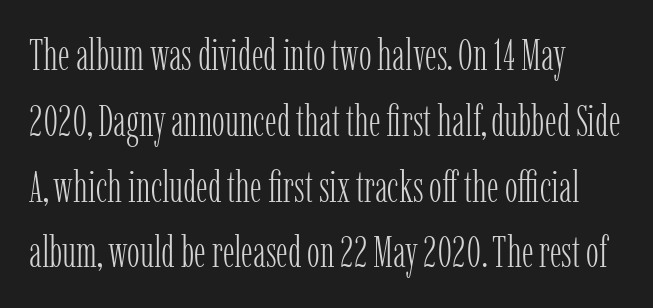
Q: Is the text bold? A: No.
Q: Is the text italic (slanted)? A: No, it is upright.
Q: Is the typeface a serif or a sans-serif typeface? A: Serif.
Q: Is the text underlined? A: No.
Q: Is the spacing between letters normal or unusually wide? A: Normal.
Q: Is the spacing between lines tight, normal or loose? A: Normal.
Q: Width (condensed, normal, or wide)? A: Condensed.
Q: Stroke contrast? A: Low.
Q: x-height? A: Medium.
Q: Monospaced? A: No.
